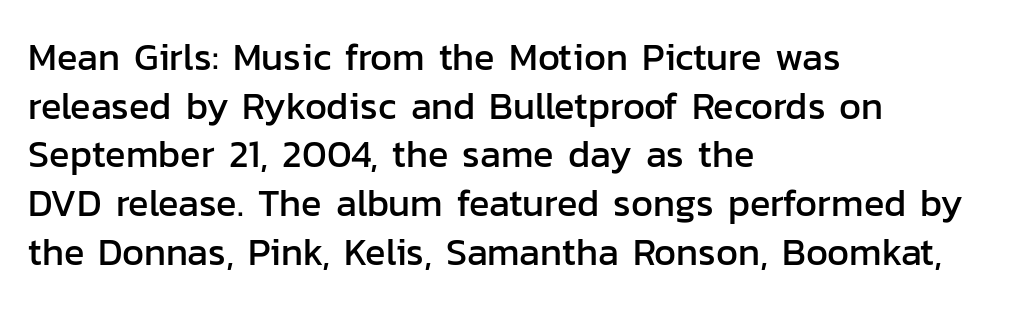
{"serif": "no", "italic": "no", "width": "normal", "stroke_contrast": "low", "x_height": "medium", "monospaced": "no", "underline": "no", "align": "left", "line_spacing": "normal", "line_spacing_ratio": 1.28, "letter_spacing": "normal", "letter_spacing_em": 0.0, "glyph_px": 38}
